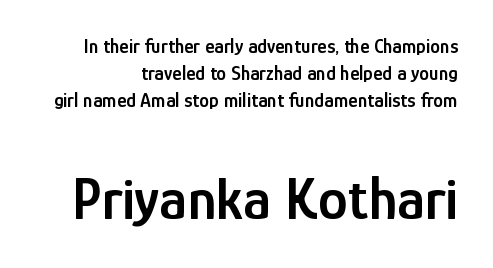
Q: Is the text bold? A: Semi-bold.
Q: Is the text italic (slanted)? A: No, it is upright.
Q: Is the typeface a serif or a sans-serif typeface? A: Sans-serif.
Q: Is the text underlined? A: No.
Q: Is the spacing between letters normal or unusually wide? A: Normal.
Q: Is the spacing between lines tight, normal or loose? A: Normal.
Q: Which block of text is set in a larger size, the first (top) or the second (bottom)? A: The second (bottom) one.
Q: Width (condensed, normal, or wide)? A: Condensed.
Q: Stroke contrast? A: Low.
Q: x-height? A: Medium.
Q: Monospaced? A: No.
